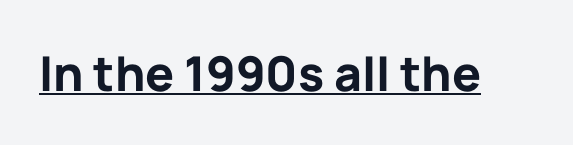
Q: Is the text bold? A: Yes.
Q: Is the text italic (slanted)? A: No, it is upright.
Q: Is the typeface a serif or a sans-serif typeface? A: Sans-serif.
Q: Is the text underlined? A: Yes.
Q: Is the spacing between letters normal or unusually wide? A: Normal.
Q: Width (condensed, normal, or wide)? A: Normal.
Q: Stroke contrast? A: Low.
Q: x-height? A: Medium.
Q: Monospaced? A: No.
